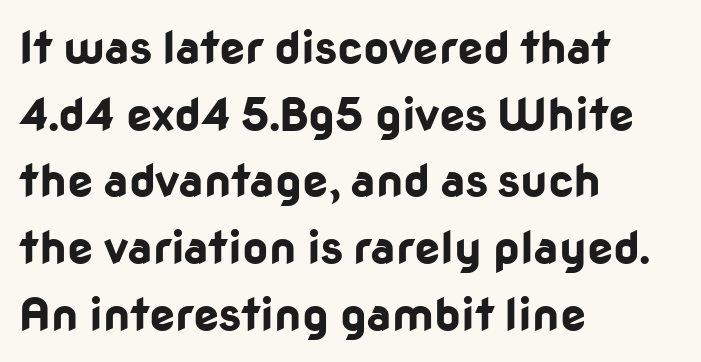
The image shows 46 px bold sans-serif type, upright; set left-aligned, normal line spacing (1.45x), normal letter spacing, not underlined; low stroke contrast and a medium x-height.
